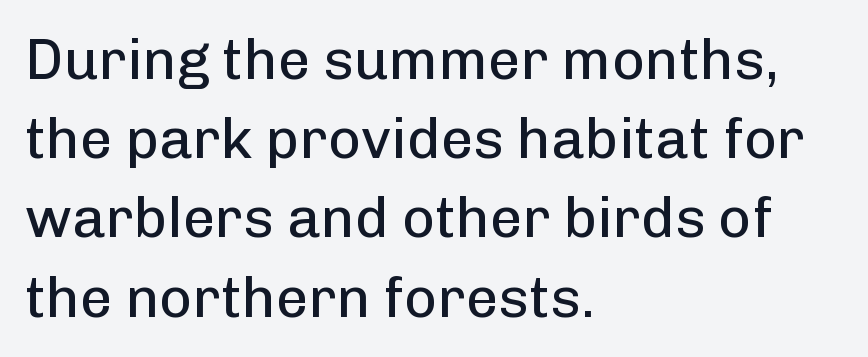
{"serif": "no", "italic": "no", "bold": "no", "weight": "regular", "width": "normal", "stroke_contrast": "low", "x_height": "medium", "monospaced": "no", "underline": "no", "align": "left", "line_spacing": "normal", "line_spacing_ratio": 1.39, "letter_spacing": "normal", "letter_spacing_em": 0.0, "glyph_px": 57}
